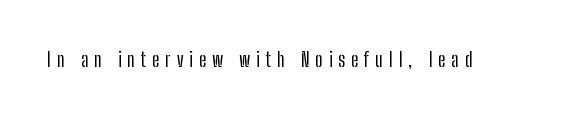
{"italic": "no", "underline": "no", "letter_spacing": "wide", "letter_spacing_em": 0.3, "glyph_px": 20}
